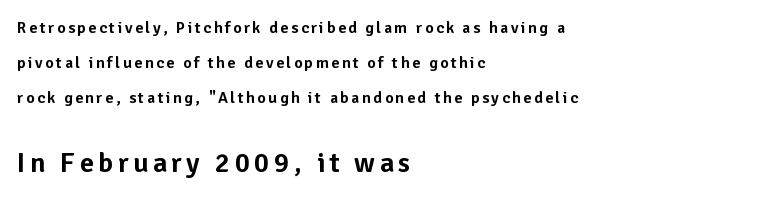
The image shows 28 px sans-serif type, upright; set left-aligned, loose line spacing (2.19x), not underlined; the second (bottom) block is 1.75x larger; low stroke contrast and a medium x-height.
